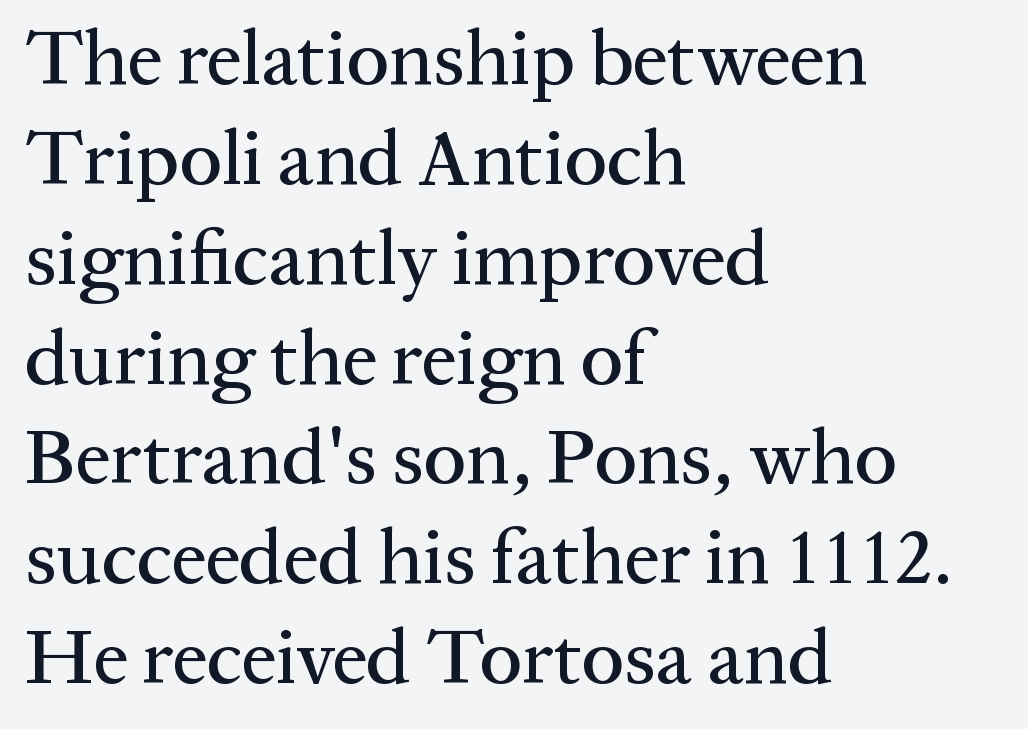
The image shows 78 px serif type, upright; set left-aligned, normal line spacing (1.28x), normal letter spacing, not underlined; medium stroke contrast and a medium x-height.
